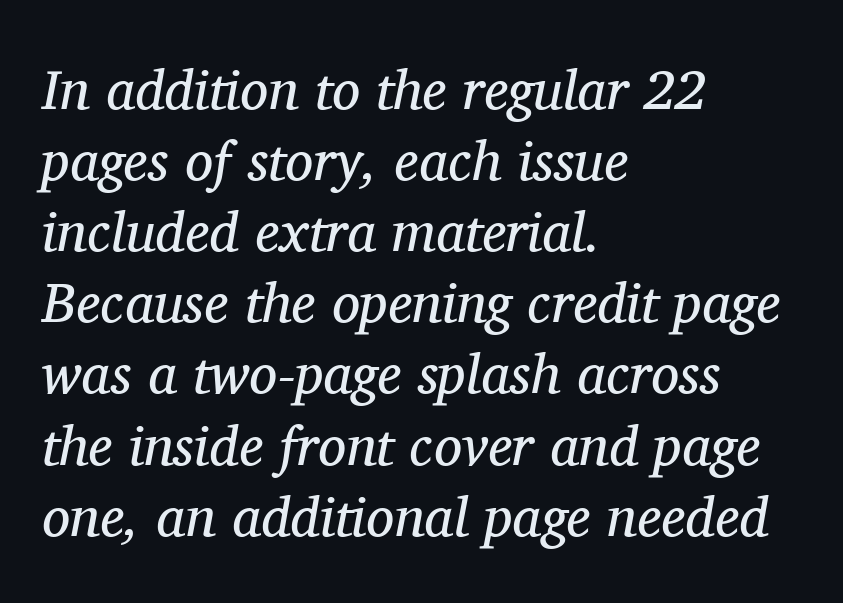
These lines keep a tight, regular rhythm from letter to letter. You could not count columns in this text — the font is proportionally spaced. The passage shown is typeset with a serif family. The space between consecutive lines is moderate. Quick note: underline off. The typesetter chose a ragged-right arrangement here.
